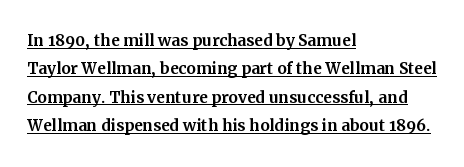
Q: Is the text italic (slanted)? A: No, it is upright.
Q: Is the text underlined? A: Yes.
Q: How is the paragraph aligned? A: Left-aligned.
Q: Is the spacing between letters normal or unusually wide? A: Normal.
Q: Is the spacing between lines tight, normal or loose? A: Normal.
